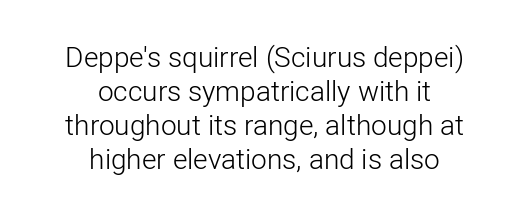
{"serif": "no", "italic": "no", "bold": "no", "weight": "light", "width": "normal", "stroke_contrast": "low", "x_height": "medium", "monospaced": "no", "underline": "no", "align": "center", "line_spacing_ratio": 1.22, "letter_spacing": "normal", "letter_spacing_em": 0.0, "glyph_px": 28}
